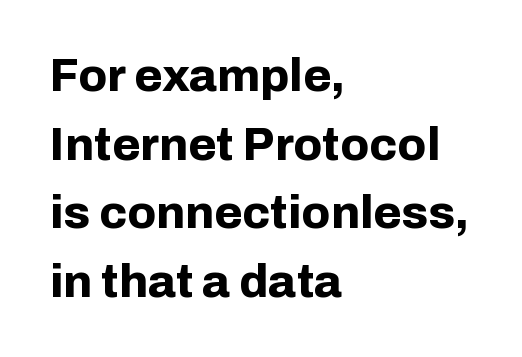
Q: Is the text bold? A: Yes.
Q: Is the text italic (slanted)? A: No, it is upright.
Q: Is the typeface a serif or a sans-serif typeface? A: Sans-serif.
Q: Is the text underlined? A: No.
Q: How is the paragraph aligned? A: Left-aligned.
Q: Is the spacing between letters normal or unusually wide? A: Normal.
Q: Is the spacing between lines tight, normal or loose? A: Normal.
Q: Width (condensed, normal, or wide)? A: Normal.
Q: Stroke contrast? A: Low.
Q: x-height? A: Medium.
Q: Monospaced? A: No.
